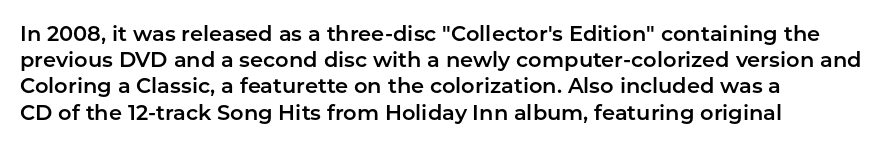
Q: Is the text italic (slanted)? A: No, it is upright.
Q: Is the text underlined? A: No.
Q: Is the spacing between letters normal or unusually wide? A: Normal.
Q: Is the spacing between lines tight, normal or loose? A: Normal.
